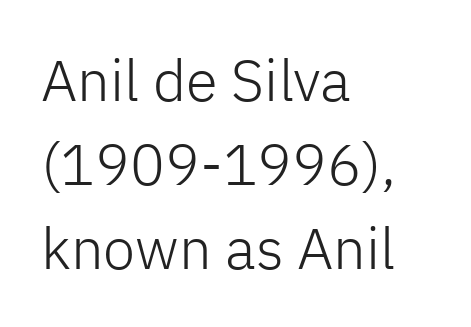
Q: Is the text bold? A: No.
Q: Is the text italic (slanted)? A: No, it is upright.
Q: Is the typeface a serif or a sans-serif typeface? A: Sans-serif.
Q: Is the text underlined? A: No.
Q: How is the paragraph aligned? A: Left-aligned.
Q: Is the spacing between letters normal or unusually wide? A: Normal.
Q: Is the spacing between lines tight, normal or loose? A: Normal.
Q: Width (condensed, normal, or wide)? A: Normal.
Q: Stroke contrast? A: Low.
Q: x-height? A: Medium.
Q: Monospaced? A: No.
